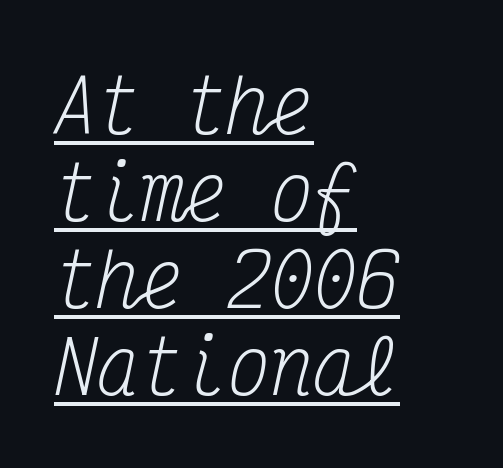
Q: Is the text bold? A: No.
Q: Is the text italic (slanted)? A: Yes, it leans right by about 12 degrees.
Q: Is the typeface a serif or a sans-serif typeface? A: Serif.
Q: Is the text underlined? A: Yes.
Q: How is the paragraph aligned? A: Left-aligned.
Q: Is the spacing between letters normal or unusually wide? A: Normal.
Q: Width (condensed, normal, or wide)? A: Condensed.
Q: Stroke contrast? A: Medium.
Q: x-height? A: Medium.
Q: Monospaced? A: Yes.
